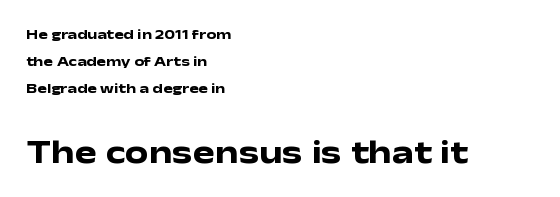
The characters look thick and weighty, a clear bold. The setting favours the left margin, as ordinary paragraphs usually do. If you squint, the bottom block still reads clearly — it's the larger of the two. Is this a sans? Yes — the strokes have no serifs. Is the letter spacing exaggerated? No — it looks like the ordinary default. Vertically, the passage feels expansive, rows floating well apart.
